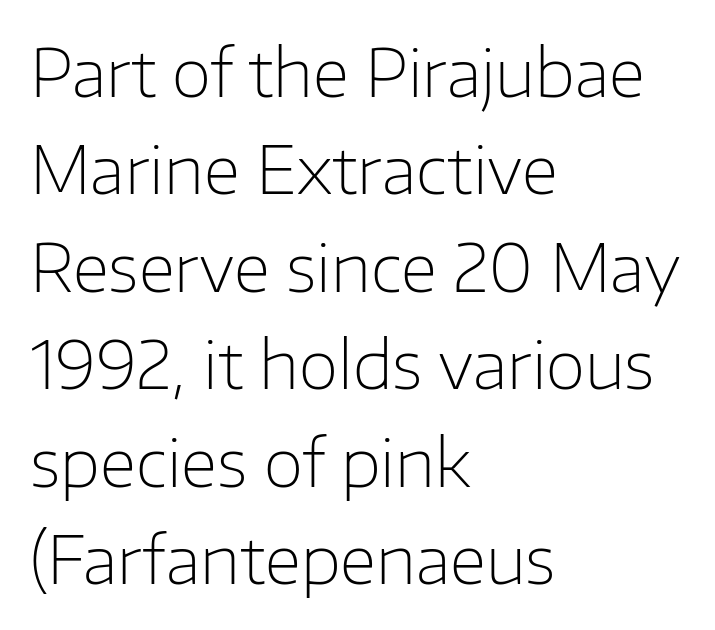
Q: Is the text bold? A: No.
Q: Is the text italic (slanted)? A: No, it is upright.
Q: Is the typeface a serif or a sans-serif typeface? A: Sans-serif.
Q: Is the text underlined? A: No.
Q: How is the paragraph aligned? A: Left-aligned.
Q: Is the spacing between letters normal or unusually wide? A: Normal.
Q: Is the spacing between lines tight, normal or loose? A: Normal.
Q: Width (condensed, normal, or wide)? A: Normal.
Q: Stroke contrast? A: Low.
Q: x-height? A: Medium.
Q: Monospaced? A: No.
